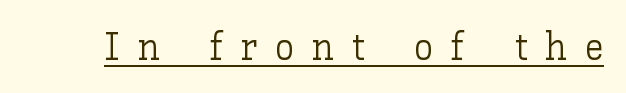
{"italic": "no", "bold": "no", "weight": "light", "width": "normal", "stroke_contrast": "low", "x_height": "medium", "monospaced": "no", "underline": "yes", "letter_spacing": "wide", "letter_spacing_em": 0.47, "glyph_px": 38}
